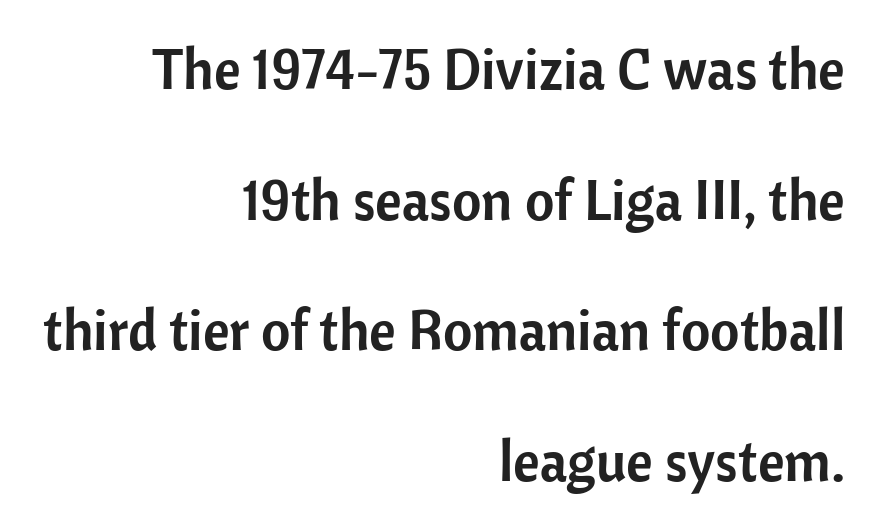
Tracking here is standard; glyphs follow each other at the usual distance. The lines are spread far apart with generous leading. The zone under the glyphs is completely vacant. No italicization has been applied; the sample stays upright.
